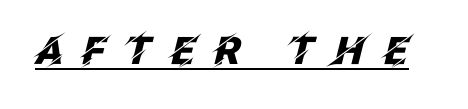
{"italic": "yes", "lean": "right", "slant_degrees": 12, "bold": "yes", "weight": "heavy", "width": "normal", "stroke_contrast": "low", "x_height": "large", "monospaced": "no", "underline": "yes", "letter_spacing": "wide", "letter_spacing_em": 0.48, "glyph_px": 38}
